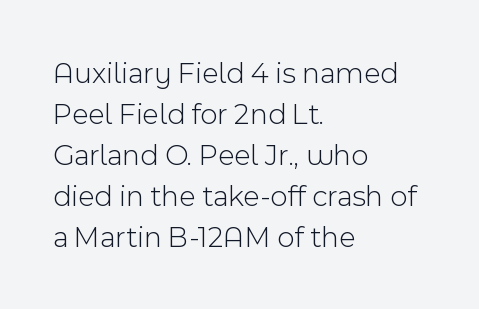
{"serif": "no", "italic": "no", "bold": "no", "weight": "light", "width": "normal", "x_height": "medium", "monospaced": "no", "underline": "no", "align": "left", "line_spacing": "normal", "line_spacing_ratio": 1.37, "letter_spacing": "normal", "letter_spacing_em": 0.0, "glyph_px": 30}
